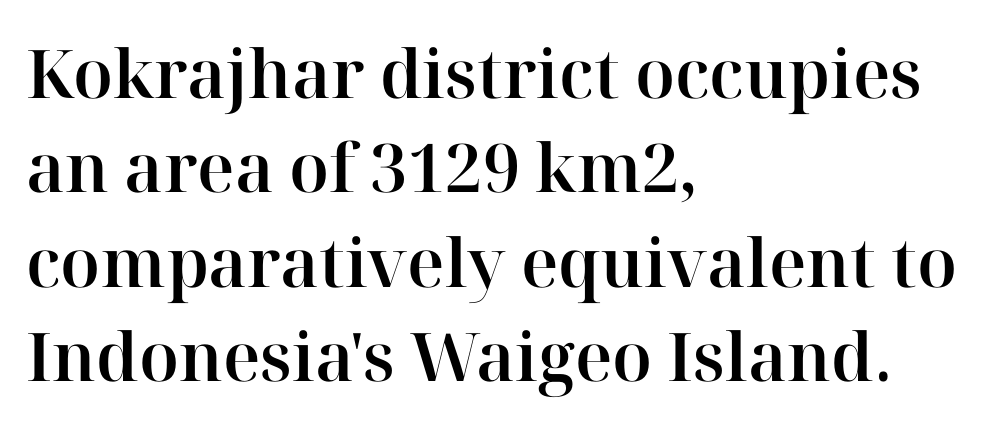
Characters remain perfectly vertical along every line. Classification — serif. Is there much room between lines? A standard amount, neither cramped nor airy. Is this a fixed-width face? No — the glyphs have proportional, varying widths. You could call the tracking neutral — neither tight nor loose.
